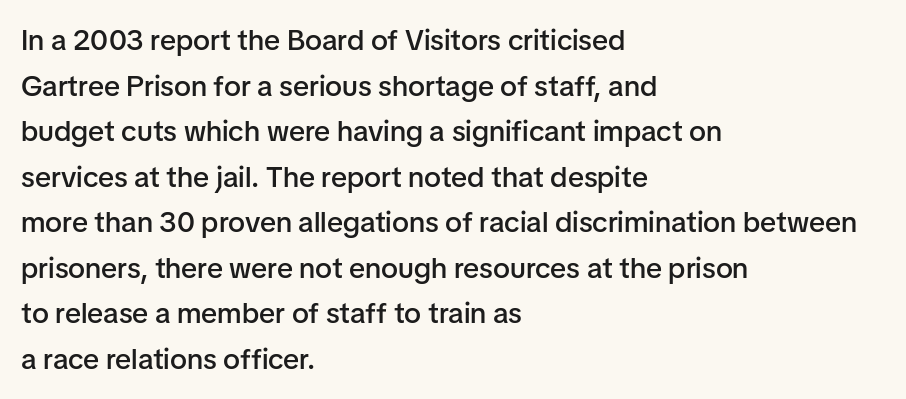
{"serif": "no", "italic": "no", "bold": "semi", "weight": "semibold", "width": "normal", "stroke_contrast": "low", "x_height": "medium", "monospaced": "no", "underline": "no", "align": "left", "line_spacing": "normal", "line_spacing_ratio": 1.57, "letter_spacing": "normal", "letter_spacing_em": 0.0, "glyph_px": 29}
